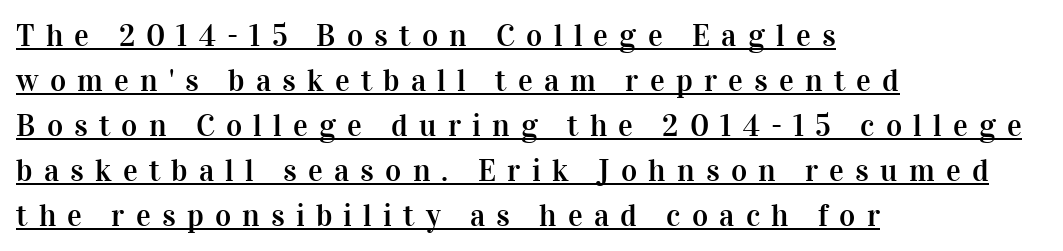
The type family on display is of the serif kind. Line beginnings align vertically; line endings do not. Ordinary non-slanted type is in use. Character widths vary here, with narrow letters taking less room than wide ones. These characters rest on top of a visible drawn line. The letterforms stand isolated, each surrounded by extra space.
